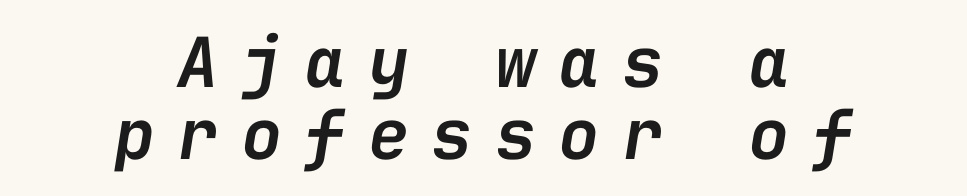
Q: Is the text bold? A: Semi-bold.
Q: Is the text italic (slanted)? A: Yes, it leans right by about 9 degrees.
Q: Is the text underlined? A: No.
Q: How is the paragraph aligned? A: Centered.
Q: Is the spacing between letters normal or unusually wide? A: Unusually wide.
Q: Is the spacing between lines tight, normal or loose? A: Tight.
Q: Width (condensed, normal, or wide)? A: Normal.
Q: Stroke contrast? A: Low.
Q: x-height? A: Medium.
Q: Monospaced? A: Yes.
